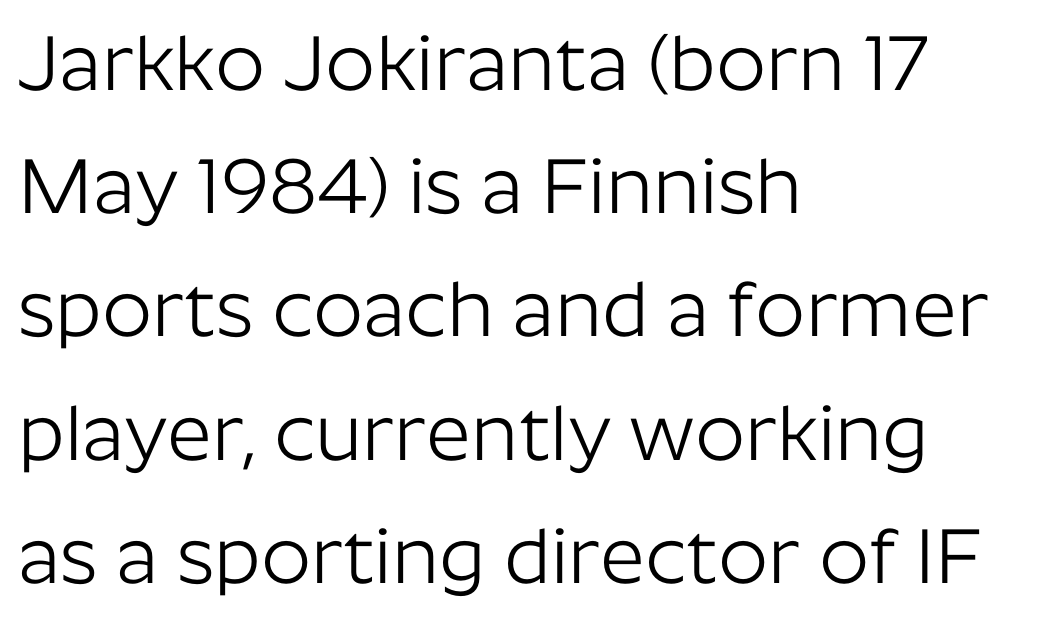
Q: Is the text bold? A: No.
Q: Is the text italic (slanted)? A: No, it is upright.
Q: Is the typeface a serif or a sans-serif typeface? A: Sans-serif.
Q: Is the text underlined? A: No.
Q: How is the paragraph aligned? A: Left-aligned.
Q: Is the spacing between letters normal or unusually wide? A: Normal.
Q: Is the spacing between lines tight, normal or loose? A: Normal.
Q: Width (condensed, normal, or wide)? A: Normal.
Q: Stroke contrast? A: Low.
Q: x-height? A: Medium.
Q: Monospaced? A: No.
